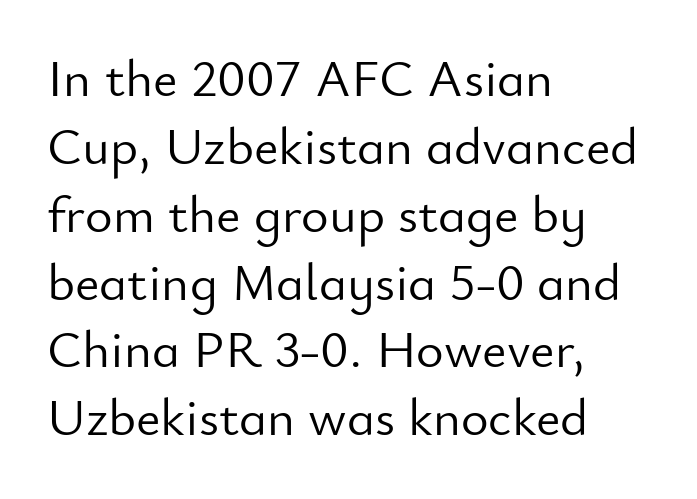
Q: Is the text bold? A: No.
Q: Is the text italic (slanted)? A: No, it is upright.
Q: Is the typeface a serif or a sans-serif typeface? A: Sans-serif.
Q: Is the text underlined? A: No.
Q: How is the paragraph aligned? A: Left-aligned.
Q: Is the spacing between letters normal or unusually wide? A: Normal.
Q: Is the spacing between lines tight, normal or loose? A: Normal.
Q: Width (condensed, normal, or wide)? A: Normal.
Q: Stroke contrast? A: Low.
Q: x-height? A: Small.
Q: Monospaced? A: No.
